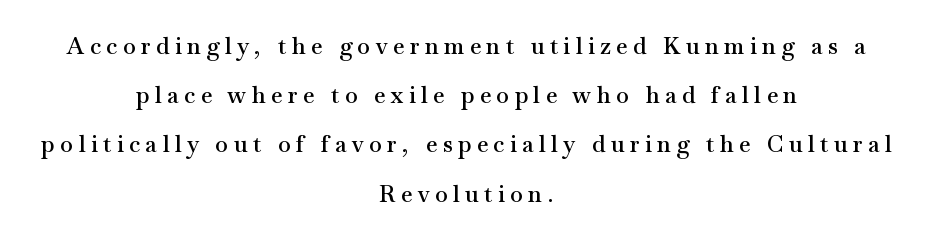
{"italic": "no", "bold": "semi", "underline": "no", "align": "center", "line_spacing": "loose", "line_spacing_ratio": 2.14, "letter_spacing": "wide", "letter_spacing_em": 0.24, "glyph_px": 23}
